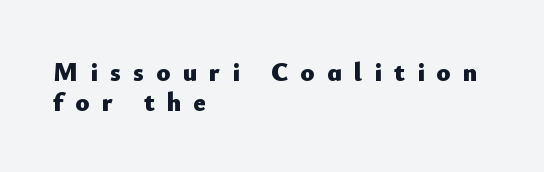
{"italic": "no", "bold": "yes", "underline": "no", "align": "left", "line_spacing": "tight", "line_spacing_ratio": 1.14, "letter_spacing": "wide", "letter_spacing_em": 0.47, "glyph_px": 26}
